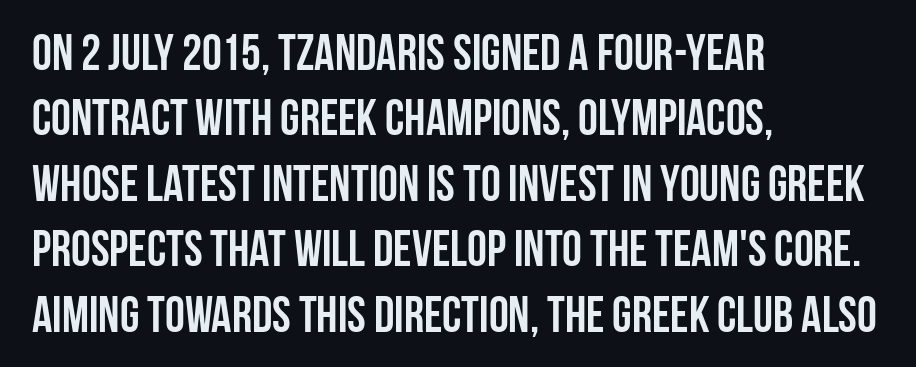
The image shows 50 px semibold, condensed sans-serif type, upright; set left-aligned, normal line spacing (1.31x), normal letter spacing, not underlined; low stroke contrast and a large x-height.
